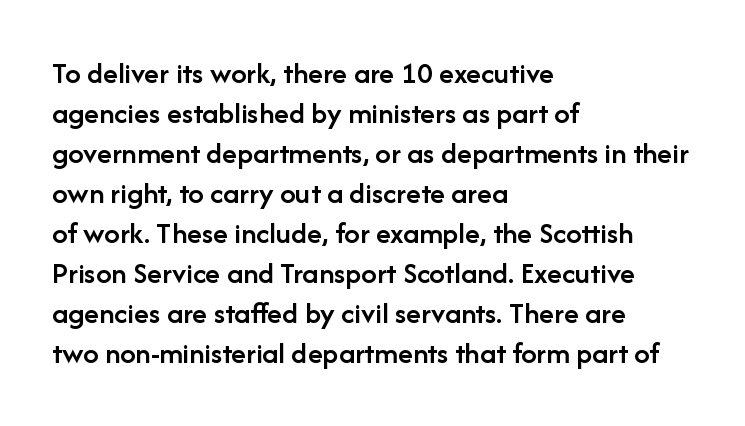
The rendering uses a moderate line-height, typical for paragraphs. The rendering keeps characters at their native spacing. When letters stand straight like this, we call the style roman or upright. Its strokes are somewhat broadened, the hallmark of semibold type. This sample has the flowing, uneven cadence of proportional lettering. The type family on display is of the sans-serif kind.
